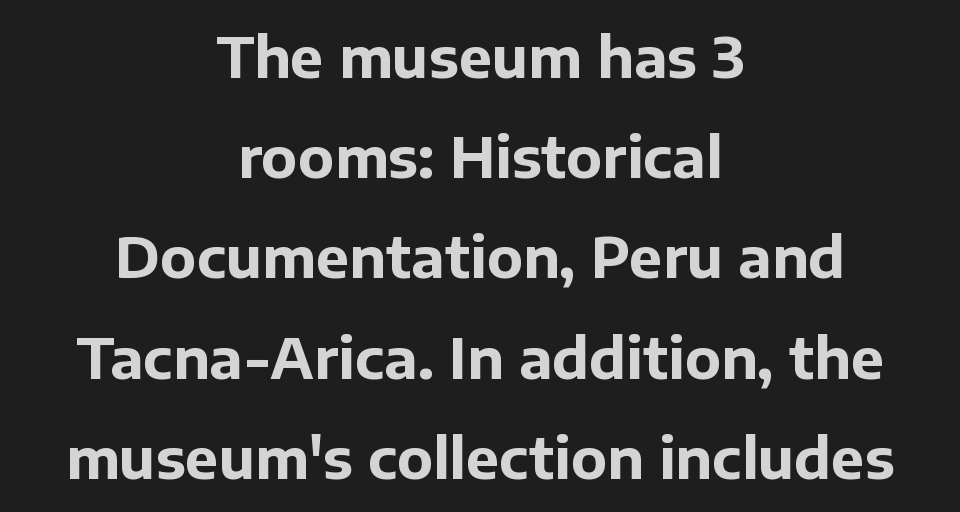
{"serif": "no", "italic": "no", "bold": "yes", "weight": "bold", "width": "normal", "stroke_contrast": "low", "x_height": "medium", "monospaced": "no", "underline": "no", "align": "center", "line_spacing_ratio": 1.79, "letter_spacing": "normal", "letter_spacing_em": 0.0, "glyph_px": 56}
